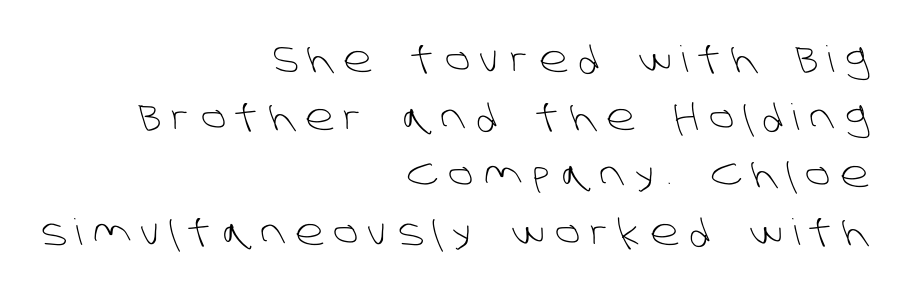
{"serif": "no", "bold": "no", "weight": "light", "width": "normal", "stroke_contrast": "low", "x_height": "large", "monospaced": "no", "underline": "no", "align": "right", "line_spacing": "normal", "line_spacing_ratio": 1.6, "letter_spacing": "wide", "letter_spacing_em": 0.29, "glyph_px": 36}
